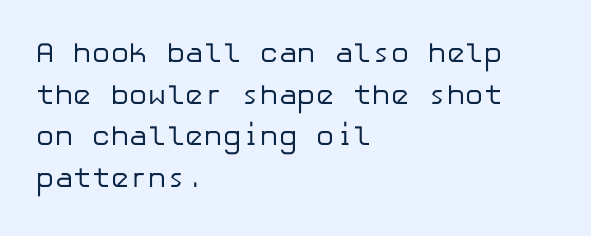
The image shows 28 px regular-weight sans-serif type, upright; set left-aligned, normal line spacing (1.49x), normal letter spacing, not underlined; low stroke contrast and a medium x-height.
